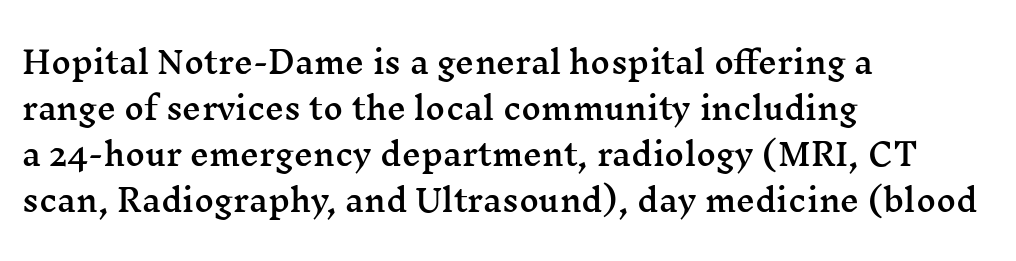
The image shows 30 px wide serif type, upright; set left-aligned, normal line spacing (1.53x), normal letter spacing, not underlined; medium stroke contrast and a medium x-height.
